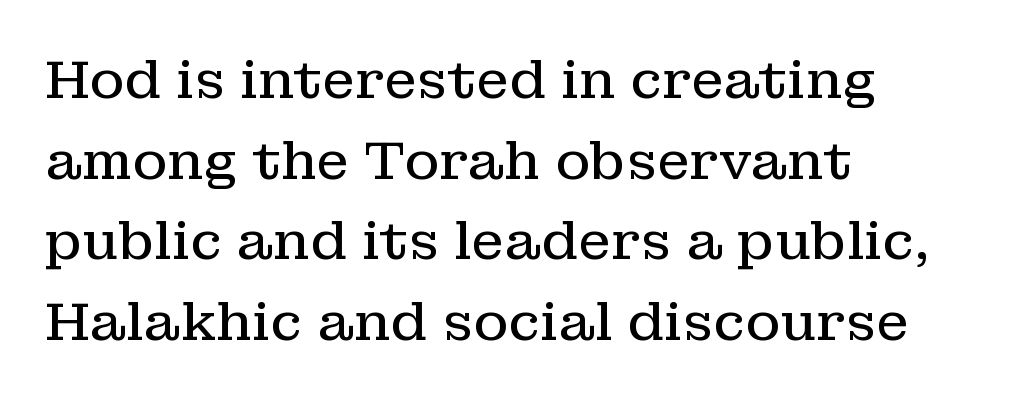
The image shows 53 px regular-weight serif type, upright; set left-aligned, normal line spacing (1.52x), normal letter spacing, not underlined; low stroke contrast and a medium x-height.
